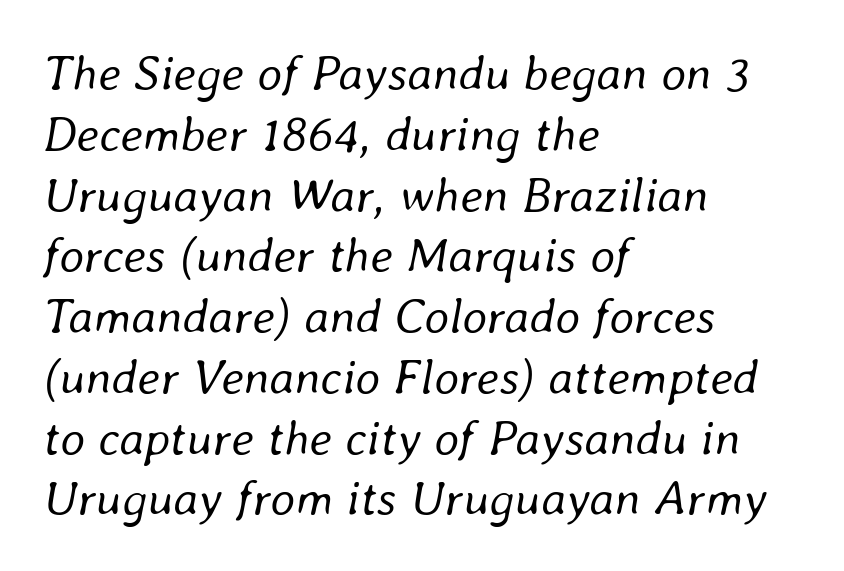
{"italic": "yes", "lean": "right", "slant_degrees": 8, "bold": "no", "weight": "regular", "width": "normal", "stroke_contrast": "low", "x_height": "medium", "monospaced": "no", "underline": "no", "align": "left", "line_spacing_ratio": 1.24, "letter_spacing": "normal", "letter_spacing_em": 0.0, "glyph_px": 49}
